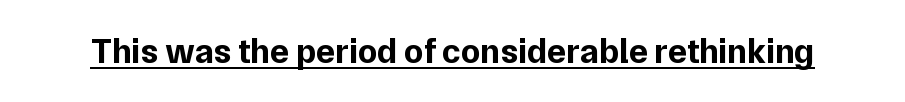
Q: Is the text bold? A: Yes.
Q: Is the text italic (slanted)? A: No, it is upright.
Q: Is the typeface a serif or a sans-serif typeface? A: Sans-serif.
Q: Is the text underlined? A: Yes.
Q: Is the spacing between letters normal or unusually wide? A: Normal.
Q: Width (condensed, normal, or wide)? A: Normal.
Q: Stroke contrast? A: Low.
Q: x-height? A: Medium.
Q: Monospaced? A: No.
